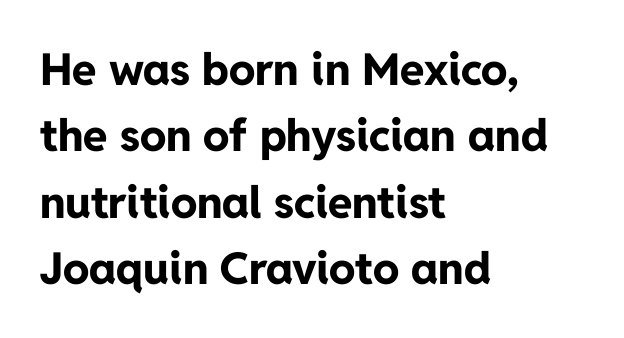
The image shows 44 px bold sans-serif type, upright; set left-aligned, normal line spacing (1.51x), normal letter spacing, not underlined; low stroke contrast and a medium x-height.
